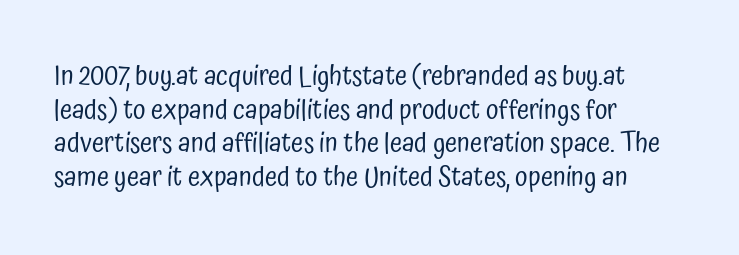
Summary of weight: not heavy and not bold. The designer went with a sans here, leaving each stem footless. Spacing verdict: proportional, widths tailored to each character. The lettering holds an erect, upright posture throughout.
